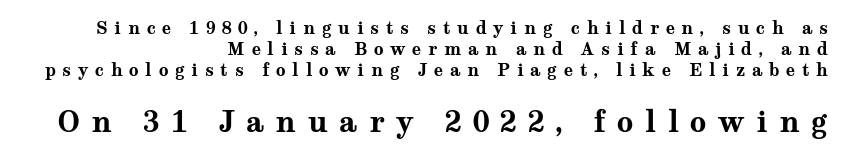
The image shows 29 px bold, wide serif type, upright; set right-aligned, line spacing 1.23x, unusually wide letter spacing (+0.39 em), not underlined; the second (bottom) block is 1.71x larger; medium stroke contrast and a medium x-height.
